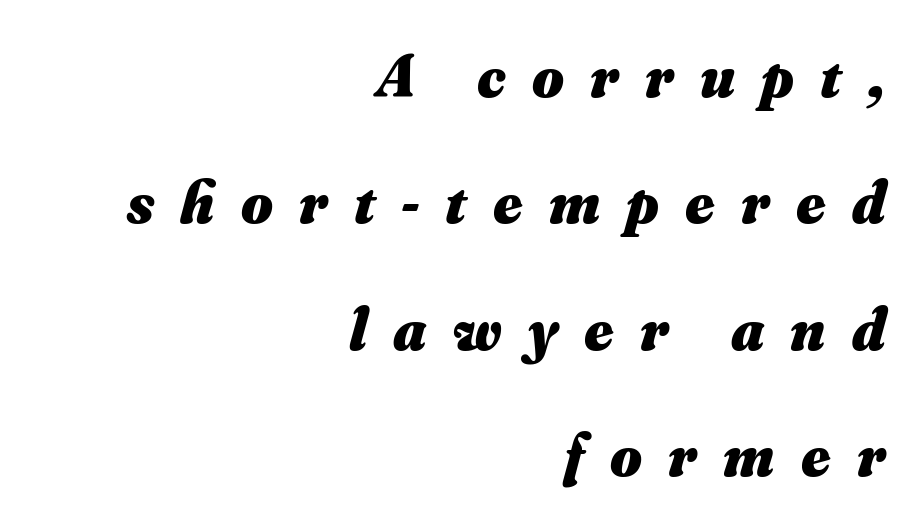
Horizontally, the lines are justified to the trailing edge only. The specimen reads as italic at a glance. If you measured baseline to baseline, you'd find a long distance. Plenty of ink on the page — the face is bold. Here the designer chose a conventional face with non-uniform glyph widths. Descenders are the only things crossing below the line.
